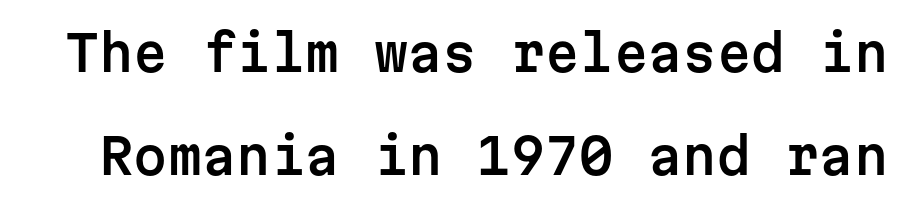
{"serif": "no", "italic": "no", "width": "normal", "stroke_contrast": "low", "x_height": "medium", "monospaced": "yes", "underline": "no", "line_spacing": "loose", "line_spacing_ratio": 2.1, "letter_spacing": "normal", "letter_spacing_em": 0.0, "glyph_px": 49}
